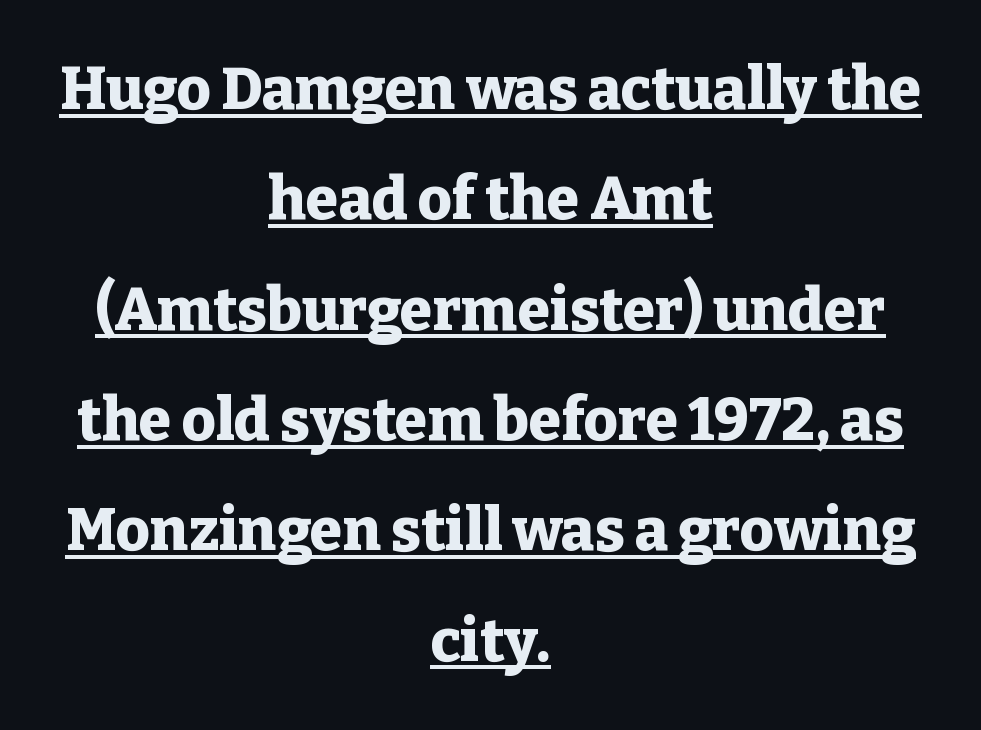
Q: Is the text bold? A: Yes.
Q: Is the text italic (slanted)? A: No, it is upright.
Q: Is the typeface a serif or a sans-serif typeface? A: Serif.
Q: Is the text underlined? A: Yes.
Q: How is the paragraph aligned? A: Centered.
Q: Is the spacing between letters normal or unusually wide? A: Normal.
Q: Width (condensed, normal, or wide)? A: Normal.
Q: Stroke contrast? A: Low.
Q: x-height? A: Medium.
Q: Monospaced? A: No.
